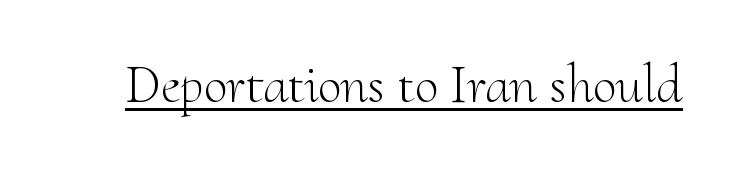
The weight tops out at a normal text grade. The passage shown is underscored from start to finish. Characters remain perfectly vertical along every line. Varying glyph widths throughout — classic text-font behaviour. Spacing between characters is what you'd get straight out of the box.
